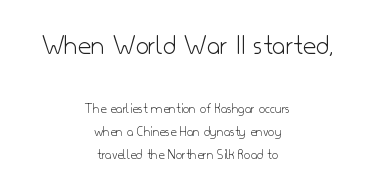
The image shows 29 px light sans-serif type, upright; set centered, normal line spacing (1.65x), normal letter spacing, not underlined; the first (top) block is 2.07x larger; low stroke contrast and a small x-height.
